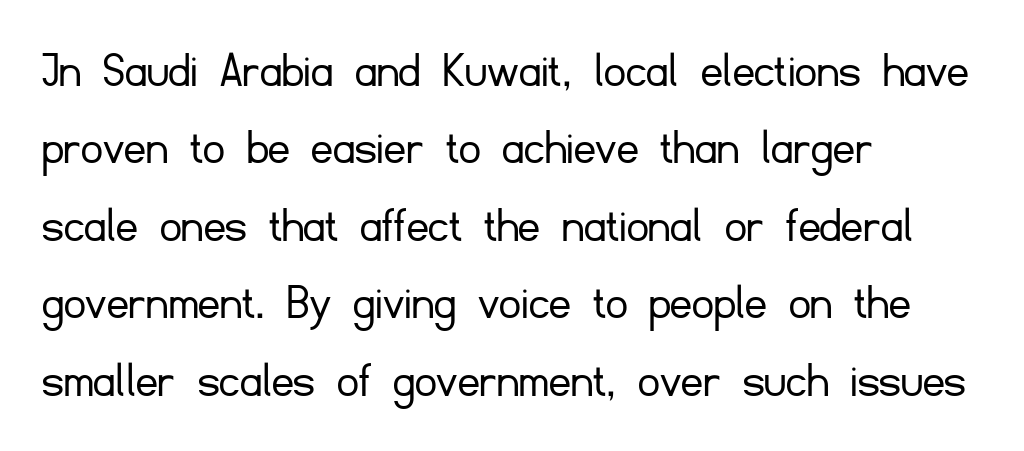
The image shows 53 px light sans-serif type, upright; set left-aligned, normal line spacing (1.46x), normal letter spacing, not underlined; low stroke contrast and a small x-height.
